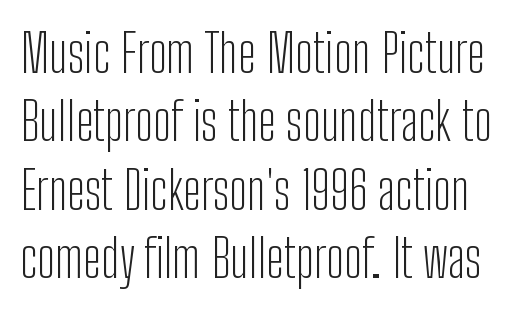
The image shows 53 px light, condensed sans-serif type, upright; set normal line spacing (1.29x), normal letter spacing, not underlined; low stroke contrast and a medium x-height.
